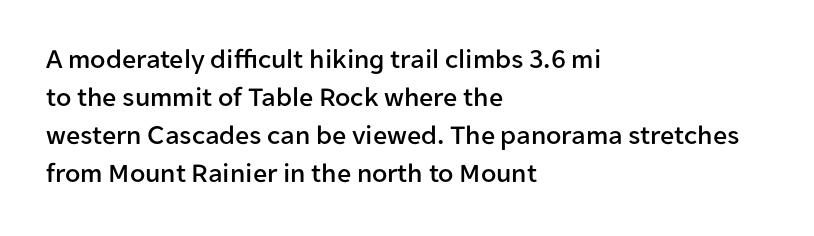
{"serif": "no", "italic": "no", "width": "normal", "stroke_contrast": "low", "x_height": "medium", "monospaced": "no", "underline": "no", "align": "left", "line_spacing": "normal", "line_spacing_ratio": 1.36, "letter_spacing": "normal", "letter_spacing_em": 0.0, "glyph_px": 28}
